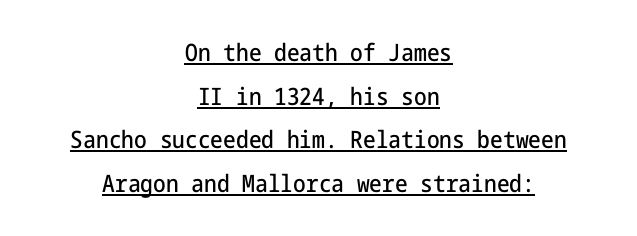
{"italic": "no", "underline": "yes", "align": "center", "line_spacing_ratio": 1.82, "letter_spacing": "normal", "letter_spacing_em": 0.0, "glyph_px": 24}
